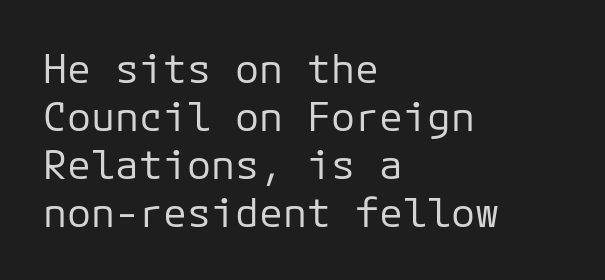
Q: Is the text bold? A: No.
Q: Is the text italic (slanted)? A: No, it is upright.
Q: Is the typeface a serif or a sans-serif typeface? A: Sans-serif.
Q: Is the text underlined? A: No.
Q: How is the paragraph aligned? A: Left-aligned.
Q: Is the spacing between letters normal or unusually wide? A: Normal.
Q: Width (condensed, normal, or wide)? A: Normal.
Q: Stroke contrast? A: Low.
Q: x-height? A: Medium.
